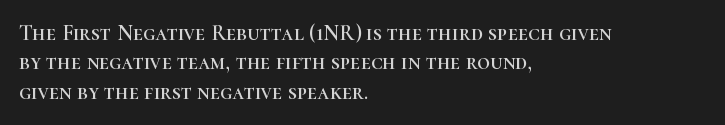
Q: Is the text italic (slanted)? A: No, it is upright.
Q: Is the text underlined? A: No.
Q: How is the paragraph aligned? A: Left-aligned.
Q: Is the spacing between letters normal or unusually wide? A: Normal.
Q: Is the spacing between lines tight, normal or loose? A: Normal.
